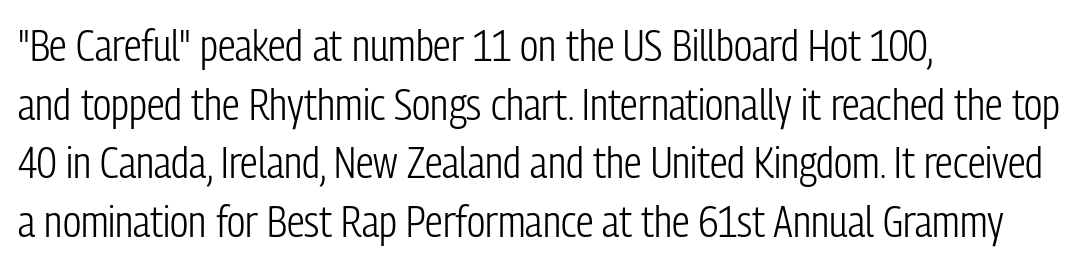
Heaviness? Minimal to ordinary, like unemphasized prose. In terms of letterspacing, this is plain default setting. The rendering anchors every line to the left-hand side. Check the space under the baseline: it is left empty.
